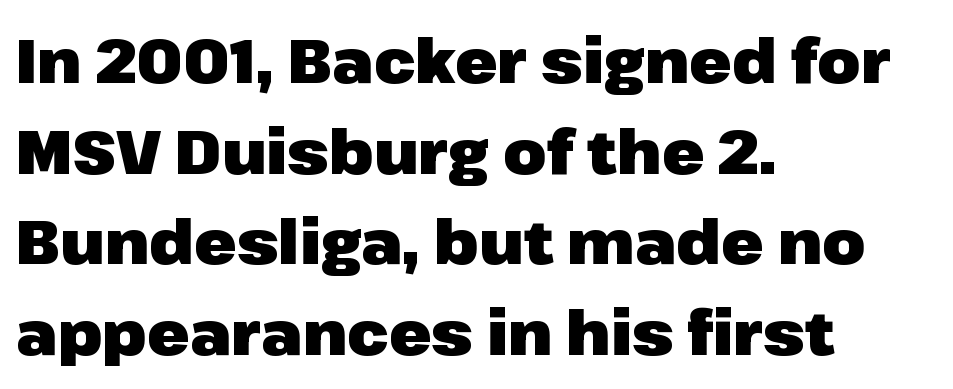
Q: Is the text bold? A: Yes.
Q: Is the text italic (slanted)? A: No, it is upright.
Q: Is the typeface a serif or a sans-serif typeface? A: Sans-serif.
Q: Is the text underlined? A: No.
Q: How is the paragraph aligned? A: Left-aligned.
Q: Is the spacing between letters normal or unusually wide? A: Normal.
Q: Is the spacing between lines tight, normal or loose? A: Normal.
Q: Width (condensed, normal, or wide)? A: Normal.
Q: Stroke contrast? A: Low.
Q: x-height? A: Medium.
Q: Monospaced? A: No.
